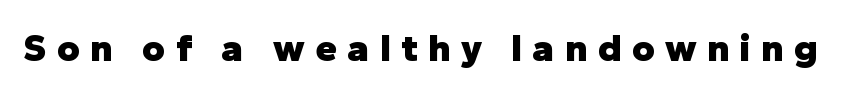
Q: Is the text bold? A: Yes.
Q: Is the text italic (slanted)? A: No, it is upright.
Q: Is the typeface a serif or a sans-serif typeface? A: Sans-serif.
Q: Is the text underlined? A: No.
Q: Is the spacing between letters normal or unusually wide? A: Unusually wide.
Q: Width (condensed, normal, or wide)? A: Normal.
Q: Stroke contrast? A: Low.
Q: x-height? A: Medium.
Q: Monospaced? A: No.
